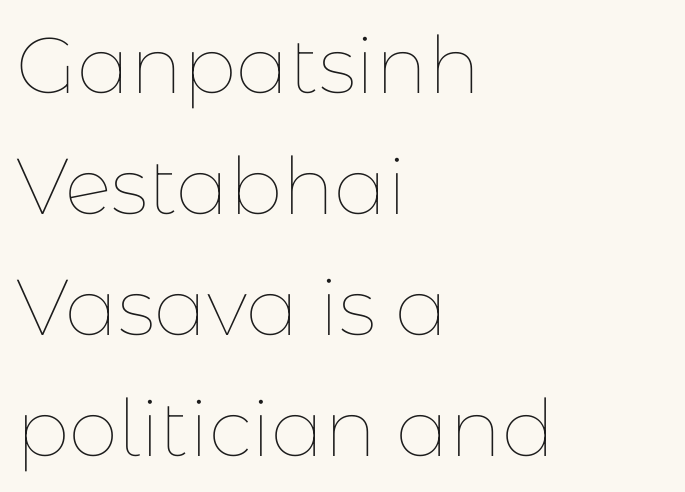
The image shows 79 px thin type, upright; set left-aligned, normal line spacing (1.53x), normal letter spacing, not underlined; low stroke contrast and a medium x-height.
